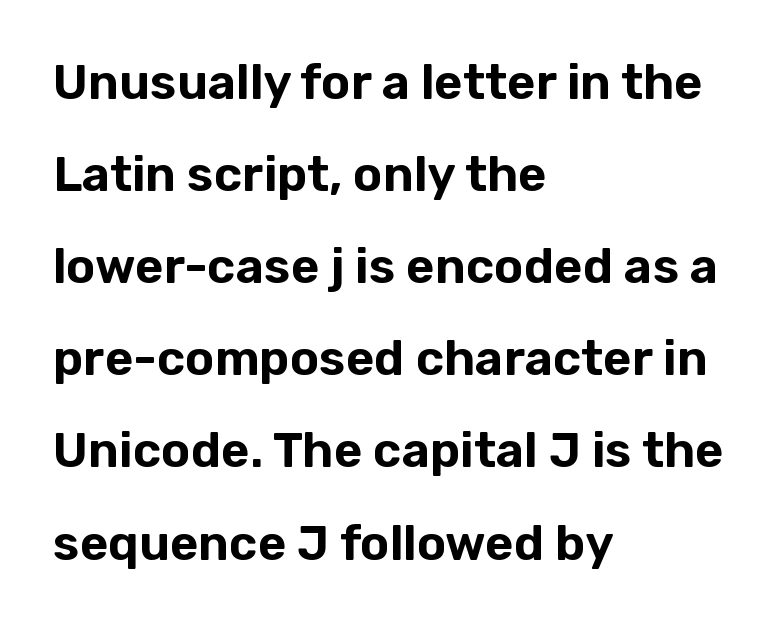
Q: Is the text italic (slanted)? A: No, it is upright.
Q: Is the typeface a serif or a sans-serif typeface? A: Sans-serif.
Q: Is the text underlined? A: No.
Q: How is the paragraph aligned? A: Left-aligned.
Q: Is the spacing between letters normal or unusually wide? A: Normal.
Q: Width (condensed, normal, or wide)? A: Normal.
Q: Stroke contrast? A: Low.
Q: x-height? A: Medium.
Q: Monospaced? A: No.
